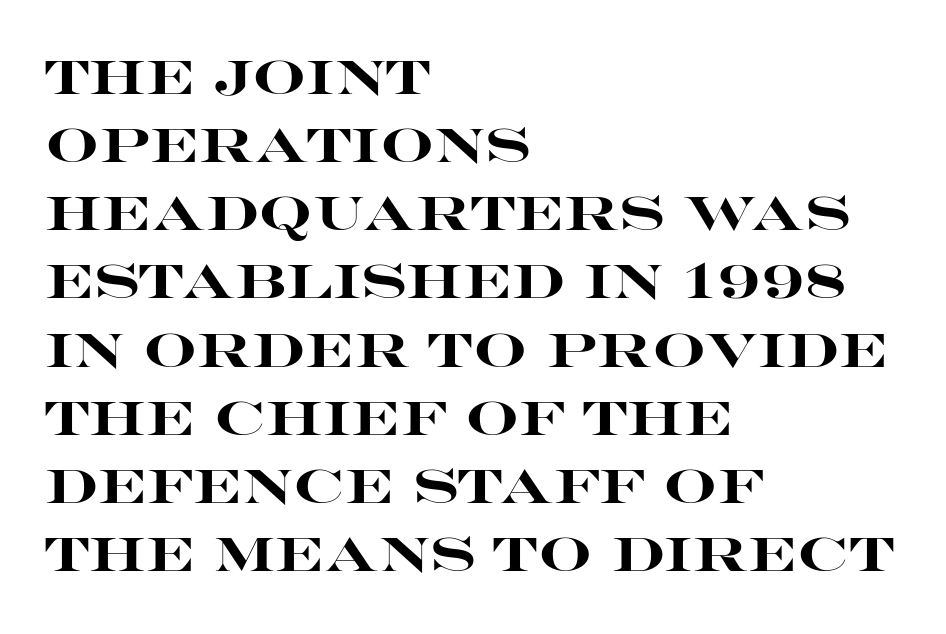
Q: Is the text bold? A: Yes.
Q: Is the text italic (slanted)? A: No, it is upright.
Q: Is the typeface a serif or a sans-serif typeface? A: Serif.
Q: Is the text underlined? A: No.
Q: How is the paragraph aligned? A: Left-aligned.
Q: Is the spacing between letters normal or unusually wide? A: Normal.
Q: Is the spacing between lines tight, normal or loose? A: Normal.
Q: Width (condensed, normal, or wide)? A: Wide.
Q: Stroke contrast? A: High.
Q: x-height? A: Large.
Q: Monospaced? A: No.
